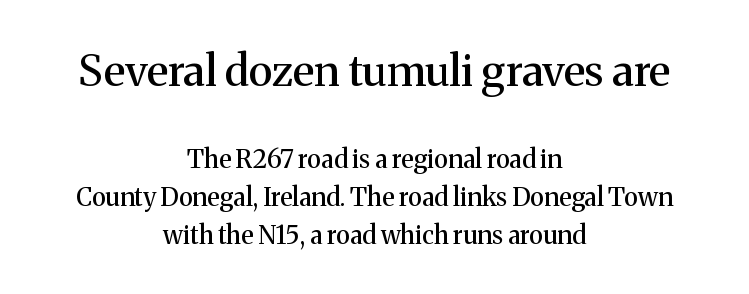
The image shows 43 px serif type, upright; set centered, normal line spacing (1.52x), normal letter spacing, not underlined; the first (top) block is 1.72x larger; medium stroke contrast and a medium x-height.
